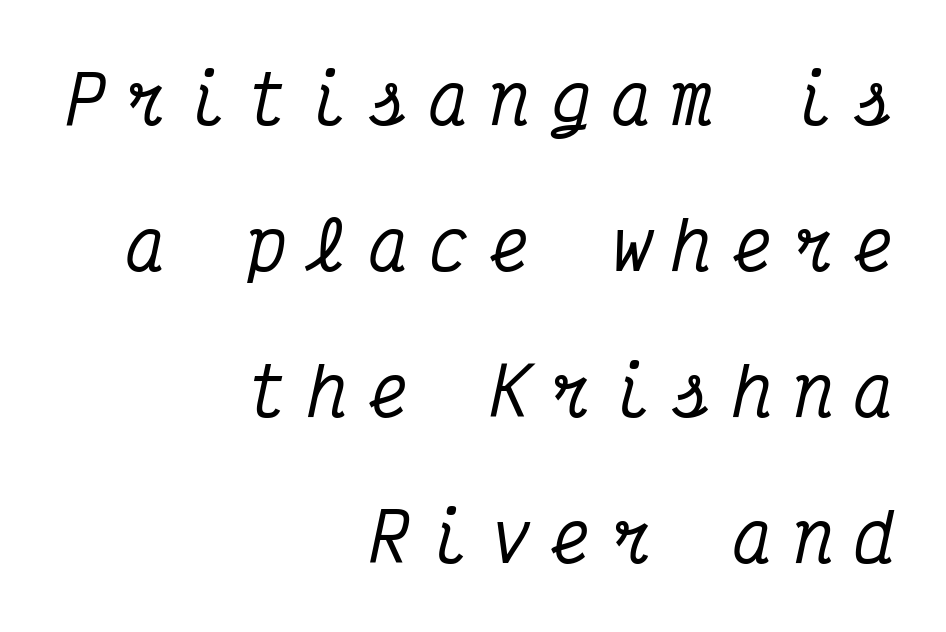
Q: Is the text italic (slanted)? A: Yes, it leans right by about 12 degrees.
Q: Is the typeface a serif or a sans-serif typeface? A: Serif.
Q: Is the text underlined? A: No.
Q: How is the paragraph aligned? A: Right-aligned.
Q: Is the spacing between letters normal or unusually wide? A: Unusually wide.
Q: Is the spacing between lines tight, normal or loose? A: Loose.
Q: Width (condensed, normal, or wide)? A: Condensed.
Q: Stroke contrast? A: Medium.
Q: x-height? A: Medium.
Q: Monospaced? A: Yes.
